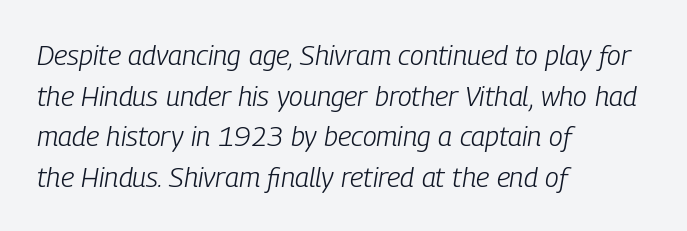
Stem width sits at or under what a default text font uses. This rendering uses left alignment, leaving the right contour irregular. The block of text has a typical density, with ordinary space between rows. Proportional: the letters do not fall into vertical columns. Glance below the letters and you will spot only blank space. The face used here is rendered with its standard letterfit.
